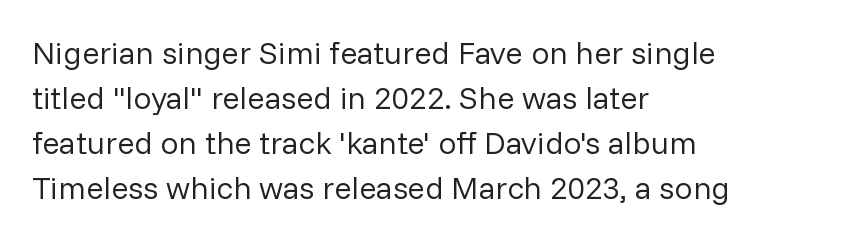
Q: Is the text bold? A: No.
Q: Is the text italic (slanted)? A: No, it is upright.
Q: Is the typeface a serif or a sans-serif typeface? A: Sans-serif.
Q: Is the text underlined? A: No.
Q: How is the paragraph aligned? A: Left-aligned.
Q: Is the spacing between letters normal or unusually wide? A: Normal.
Q: Is the spacing between lines tight, normal or loose? A: Normal.
Q: Width (condensed, normal, or wide)? A: Normal.
Q: Stroke contrast? A: Low.
Q: x-height? A: Medium.
Q: Monospaced? A: No.
